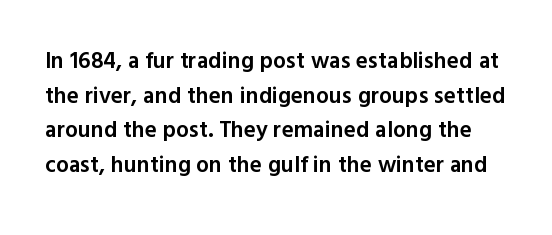
{"italic": "no", "bold": "semi", "underline": "no", "line_spacing": "normal", "line_spacing_ratio": 1.51, "letter_spacing": "normal", "letter_spacing_em": 0.0, "glyph_px": 23}
